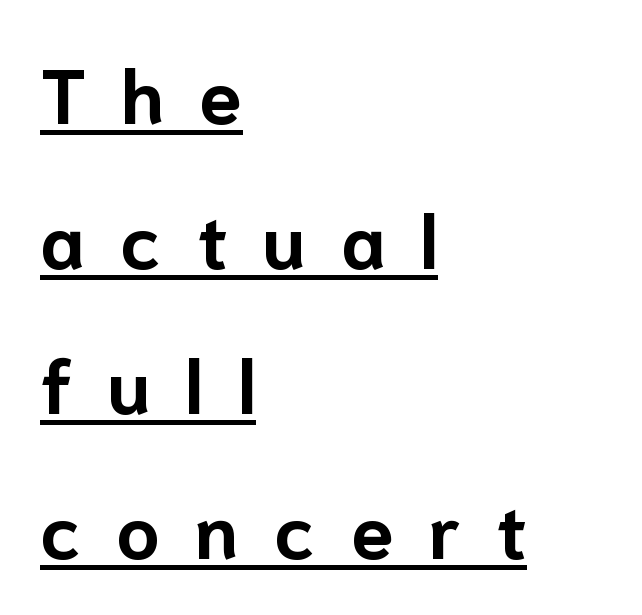
Q: Is the text bold? A: Yes.
Q: Is the text italic (slanted)? A: No, it is upright.
Q: Is the typeface a serif or a sans-serif typeface? A: Sans-serif.
Q: Is the text underlined? A: Yes.
Q: How is the paragraph aligned? A: Left-aligned.
Q: Is the spacing between letters normal or unusually wide? A: Unusually wide.
Q: Is the spacing between lines tight, normal or loose? A: Loose.
Q: Width (condensed, normal, or wide)? A: Normal.
Q: Stroke contrast? A: Low.
Q: x-height? A: Medium.
Q: Monospaced? A: No.
